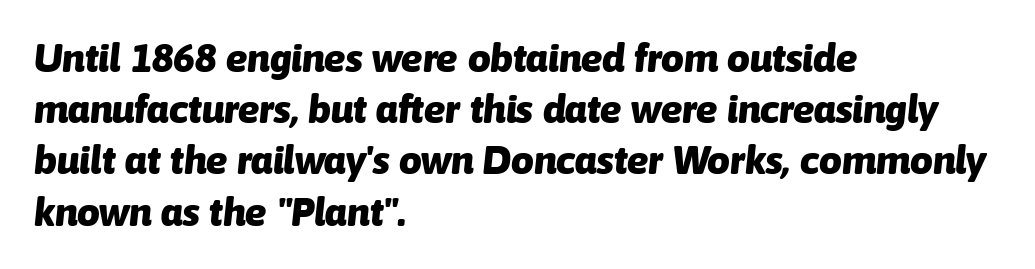
{"italic": "yes", "lean": "right", "slant_degrees": 6, "bold": "yes", "weight": "heavy", "width": "normal", "stroke_contrast": "low", "x_height": "medium", "monospaced": "no", "underline": "no", "align": "left", "line_spacing": "normal", "line_spacing_ratio": 1.28, "letter_spacing": "normal", "letter_spacing_em": 0.0, "glyph_px": 40}
